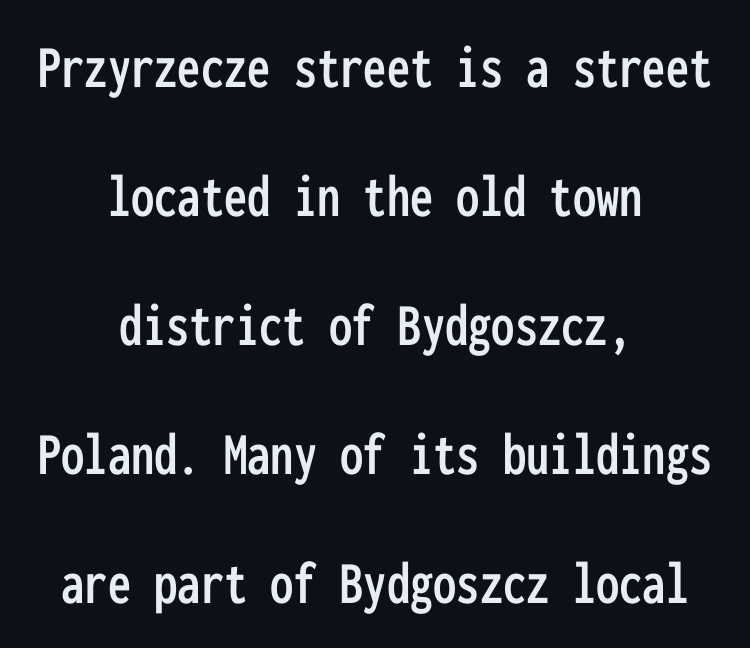
The image shows 62 px condensed sans-serif type, upright, monospaced; set centered, loose line spacing (2.08x), normal letter spacing, not underlined; low stroke contrast and a medium x-height.
